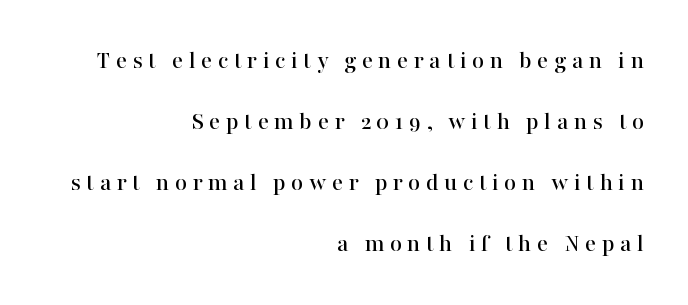
Visually the block forms a straight wall on the right and a jagged coastline on the left. The axis of the letterforms is exactly vertical. One glance says open: line gaps are wider than usual. The space beneath each line is pristine and unruled. The horizontal fit of the characters is loose and conspicuously gappy.
